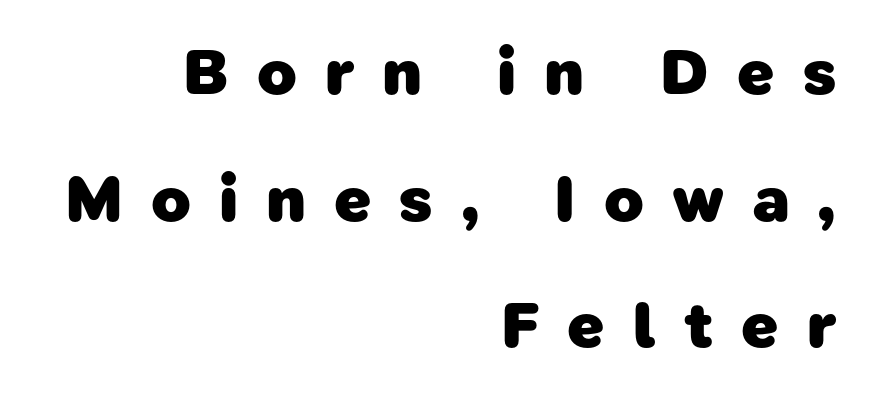
The rendering uses natural spacing where letterforms have individual widths. If you measured baseline to baseline, you'd find a long distance. A typesetter would label this face a sans. One-word summary of the alignment: right.
